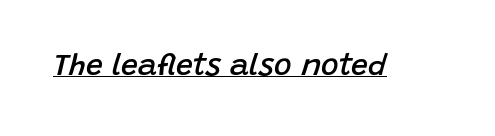
Spacing verdict: proportional, widths tailored to each character. The glyphs look as if they've been sheared to an angle. I'd describe the lettering as semibold — firm but not a full bold. Like a heading marked for emphasis, these lines bear an underscore. Is the letter spacing exaggerated? No — it looks like the ordinary default.
